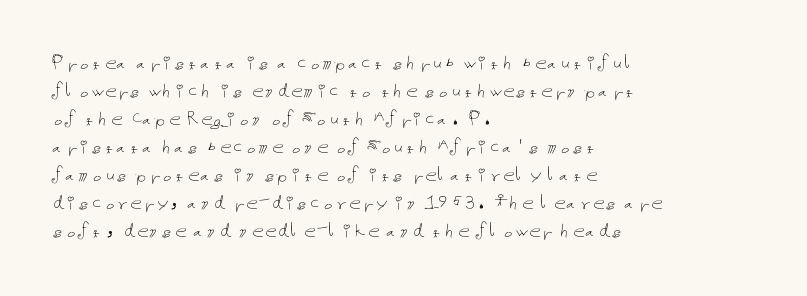
The image shows 23 px text type, upright; set left-aligned, line spacing 1.22x, normal letter spacing, not underlined.
